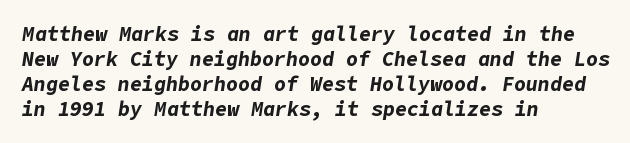
The image shows 20 px bold type, italic (leaning right); set left-aligned, normal line spacing (1.25x), normal letter spacing, not underlined.
